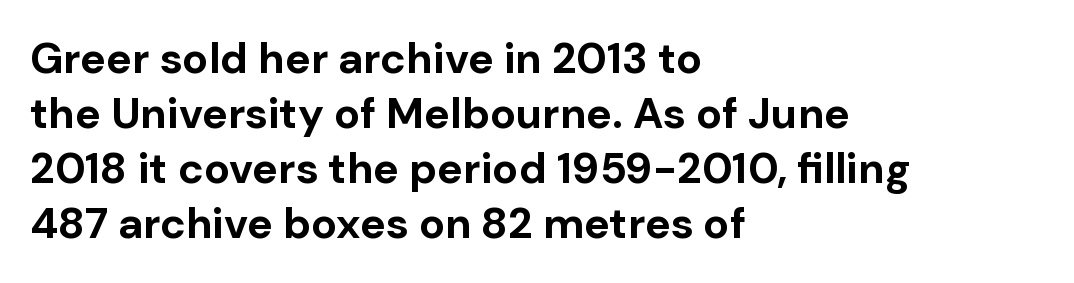
The image shows 43 px bold sans-serif type, upright; set left-aligned, normal line spacing (1.28x), normal letter spacing, not underlined; low stroke contrast and a medium x-height.
